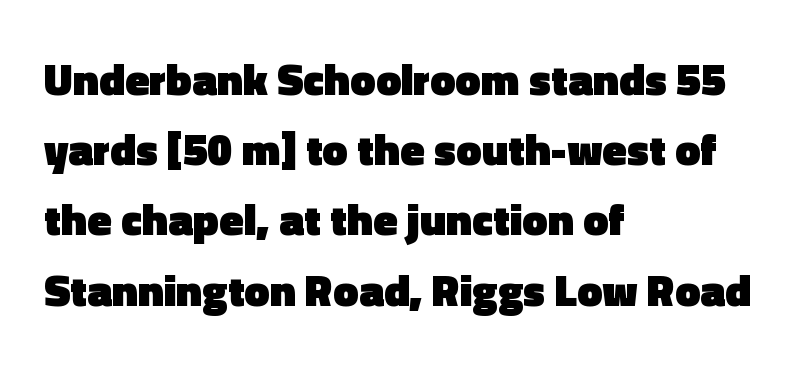
{"serif": "no", "italic": "no", "bold": "yes", "weight": "heavy", "width": "normal", "x_height": "medium", "monospaced": "no", "underline": "no", "align": "left", "line_spacing": "normal", "line_spacing_ratio": 1.56, "letter_spacing": "normal", "letter_spacing_em": 0.0, "glyph_px": 45}
